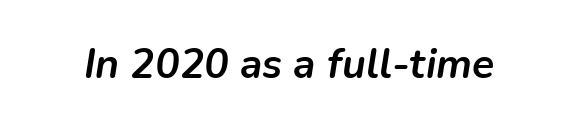
{"italic": "yes", "lean": "right", "slant_degrees": 9, "bold": "yes", "weight": "semibold", "width": "normal", "stroke_contrast": "low", "x_height": "medium", "monospaced": "no", "underline": "no", "letter_spacing": "normal", "letter_spacing_em": 0.0, "glyph_px": 41}
